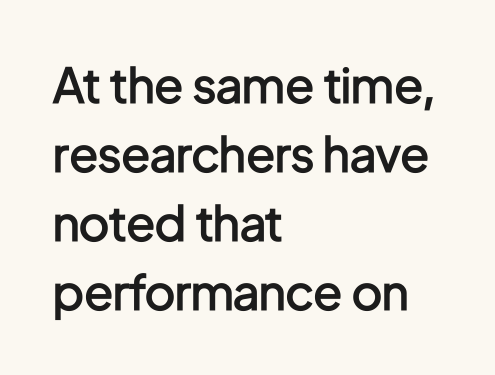
{"serif": "no", "italic": "no", "bold": "semi", "weight": "semibold", "width": "condensed", "stroke_contrast": "low", "x_height": "medium", "monospaced": "no", "underline": "no", "align": "left", "line_spacing": "normal", "line_spacing_ratio": 1.44, "letter_spacing": "normal", "letter_spacing_em": 0.0, "glyph_px": 48}
